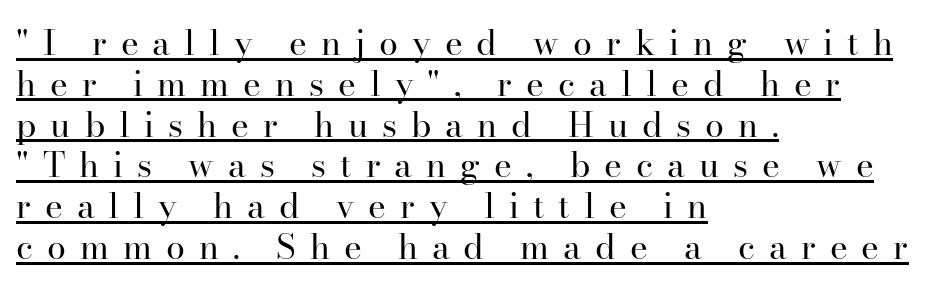
The image shows 34 px regular-weight serif type, upright; set left-aligned, line spacing 1.2x, unusually wide letter spacing (+0.41 em), underlined; high stroke contrast and a small x-height.
